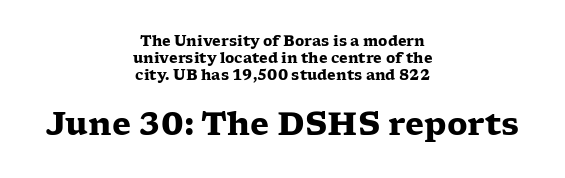
Nothing unusual about the tracking: characters are spaced as the font intends. Layout note: lines centered. The passage shown is typeset with a serif family. The letters stand upright; this is a roman face.
